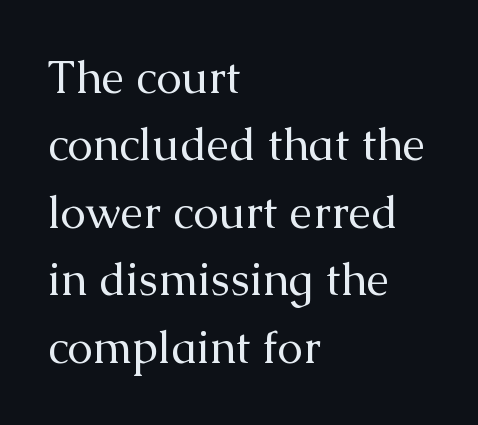
The image shows 45 px regular-weight serif type, upright; set left-aligned, normal line spacing (1.5x), normal letter spacing, not underlined; medium stroke contrast and a medium x-height.
